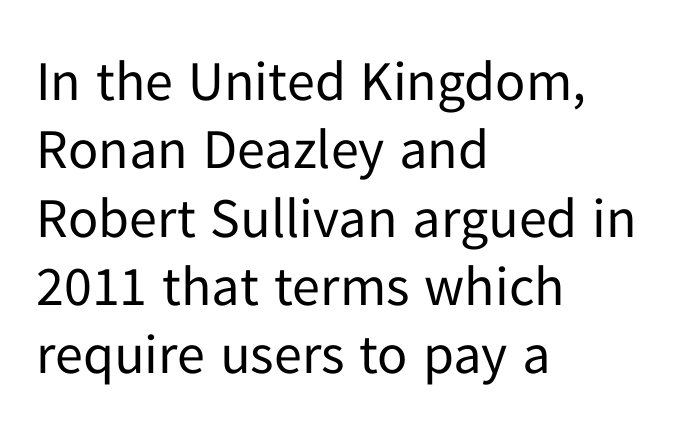
The image shows 56 px regular-weight sans-serif type, upright; set left-aligned, line spacing 1.22x, normal letter spacing, not underlined; low stroke contrast and a medium x-height.
